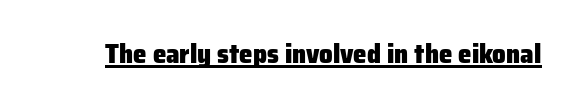
The letters stand straight up with perfectly vertical stems. Between one letter and the next there's only the usual sliver of space. Underlining? Definitely there. Strokes here are thick enough to call this a true bold.
